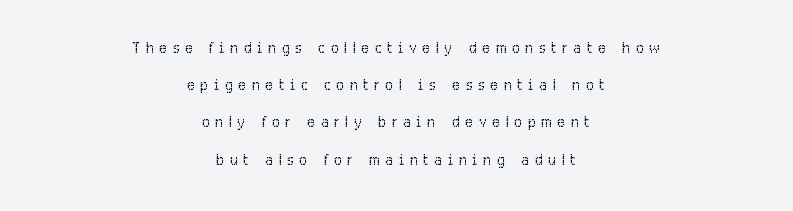
{"italic": "no", "bold": "no", "underline": "no", "align": "center", "line_spacing_ratio": 1.86, "letter_spacing": "wide", "letter_spacing_em": 0.3, "glyph_px": 20}
